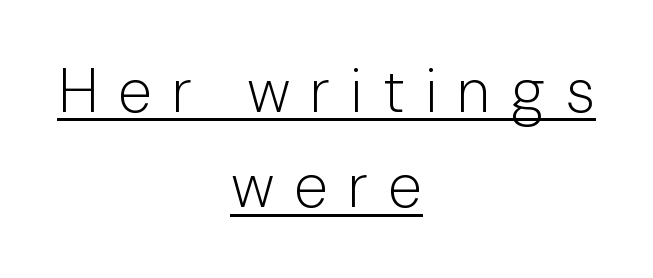
The image shows 62 px light sans-serif type, upright; set centered, normal line spacing (1.54x), unusually wide letter spacing (+0.32 em), underlined; low stroke contrast and a medium x-height.
